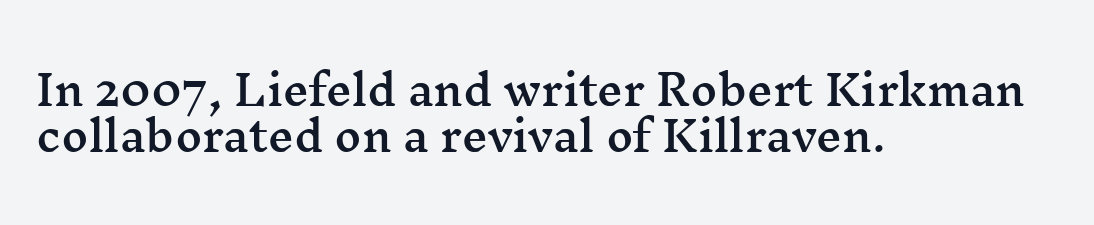
The passage shown stacks its lines with hardly any gap. Each letter's strokes conclude with small projecting serifs. Each letter keeps its own natural width here, so spacing adapts to shape. The baseline area is clear. The type is set solid horizontally, with unmodified tracking. A student would call this left alignment; a typographer would say flush left, rag right.
